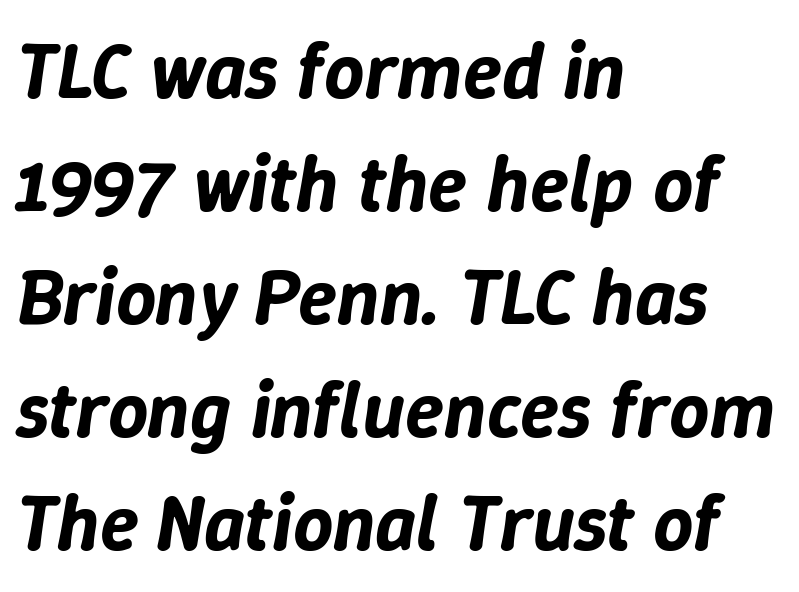
The passage shown has conventional tracking throughout. This rendering features lettering with no underline. Style check: oblique. The face used here is proportionally spaced, like ordinary book or web type. Interline gaps are of average width in this sample. In CSS terms this would be text-align: left.
